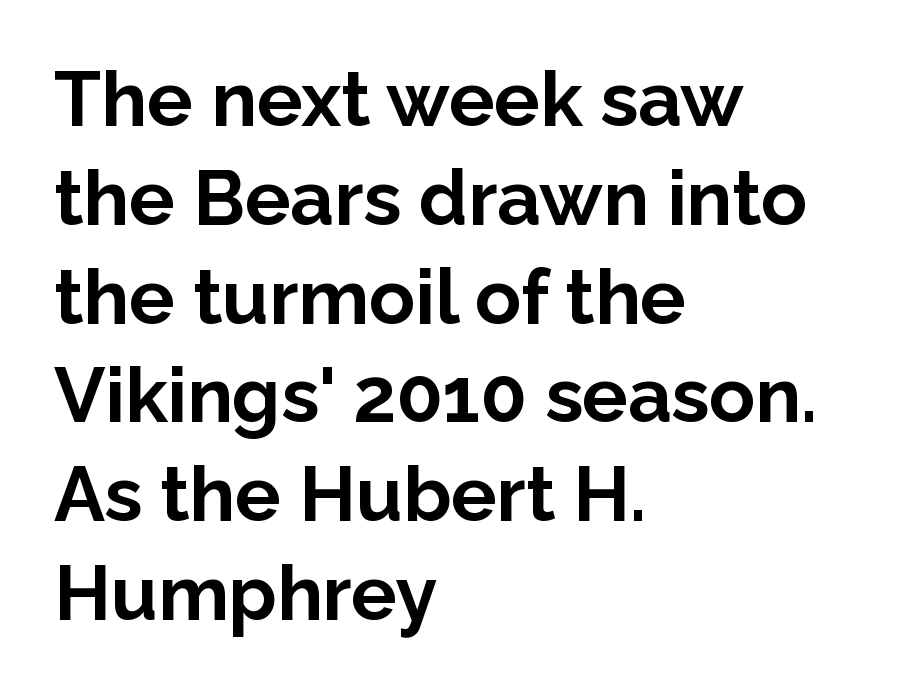
Q: Is the text bold? A: Yes.
Q: Is the text italic (slanted)? A: No, it is upright.
Q: Is the typeface a serif or a sans-serif typeface? A: Sans-serif.
Q: Is the text underlined? A: No.
Q: How is the paragraph aligned? A: Left-aligned.
Q: Is the spacing between letters normal or unusually wide? A: Normal.
Q: Is the spacing between lines tight, normal or loose? A: Normal.
Q: Width (condensed, normal, or wide)? A: Normal.
Q: Stroke contrast? A: Low.
Q: x-height? A: Medium.
Q: Monospaced? A: No.
